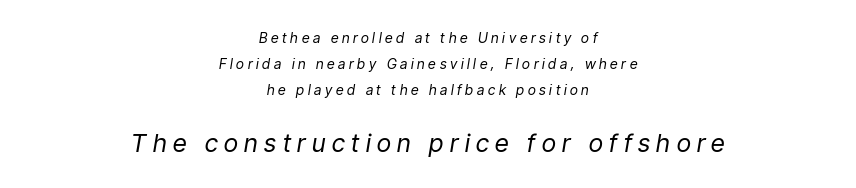
The rendering positions every line midway between the sides. Caption: expanded tracking, letters set apart. The lower block of text is set noticeably larger than the block above it. Weight: in the light-to-regular range. Has an underline been added? It has not. The face used here has a pronounced slope to its letters.
